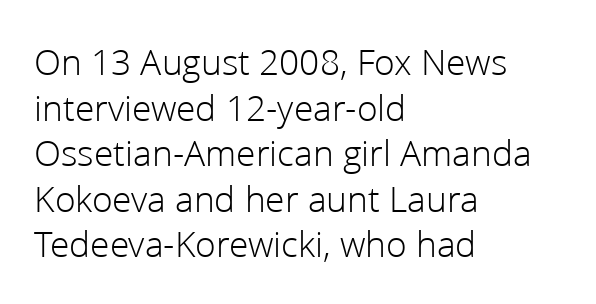
The image shows 38 px light sans-serif type, upright; set left-aligned, line spacing 1.2x, normal letter spacing, not underlined; low stroke contrast and a medium x-height.
